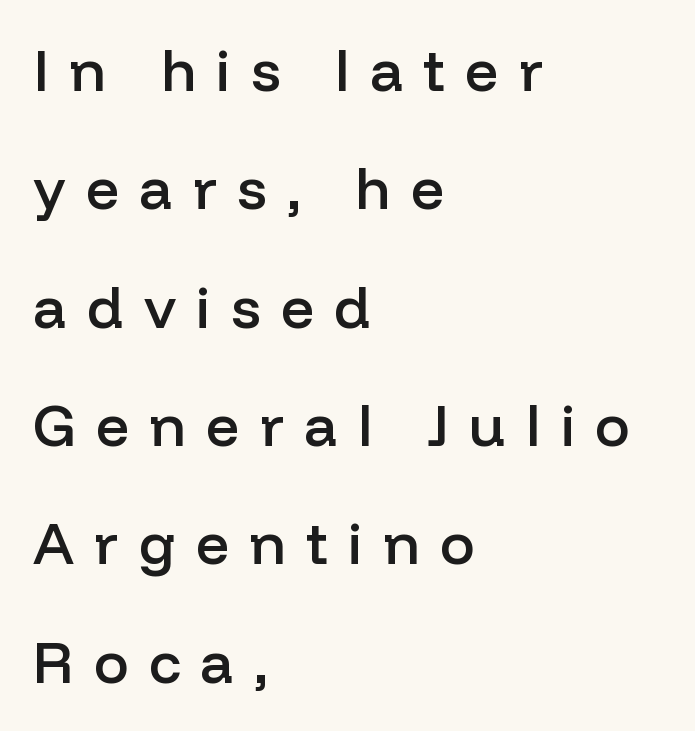
The image shows 58 px semibold sans-serif type, upright; set left-aligned, loose line spacing (2.04x), unusually wide letter spacing (+0.35 em), not underlined; low stroke contrast and a medium x-height.
